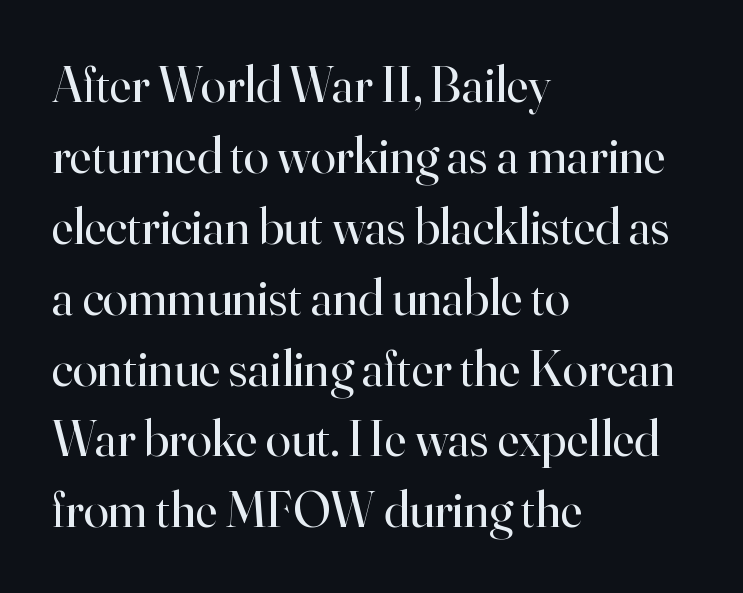
{"serif": "yes", "italic": "no", "bold": "no", "weight": "regular", "width": "normal", "stroke_contrast": "high", "x_height": "small", "monospaced": "no", "underline": "no", "align": "left", "line_spacing": "normal", "line_spacing_ratio": 1.39, "letter_spacing": "normal", "letter_spacing_em": 0.0, "glyph_px": 51}
